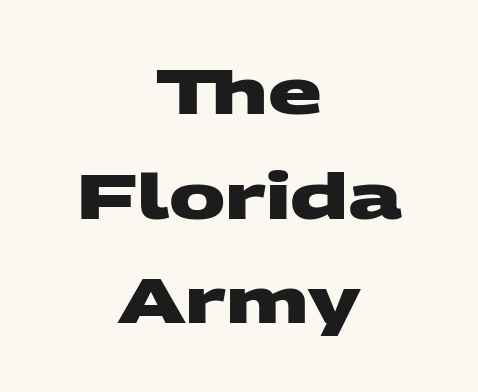
{"serif": "no", "bold": "yes", "weight": "heavy", "width": "wide", "stroke_contrast": "medium", "x_height": "large", "monospaced": "no", "underline": "no", "align": "center", "line_spacing": "normal", "line_spacing_ratio": 1.66, "letter_spacing": "normal", "letter_spacing_em": 0.0, "glyph_px": 63}
